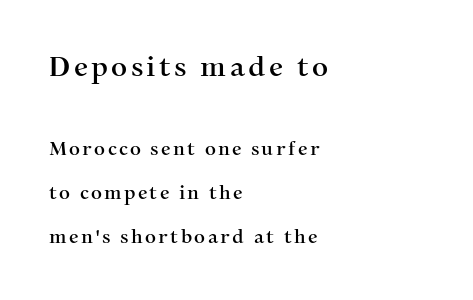
{"serif": "yes", "italic": "no", "width": "normal", "stroke_contrast": "medium", "x_height": "medium", "monospaced": "no", "underline": "no", "align": "left", "line_spacing": "loose", "line_spacing_ratio": 2.33, "larger_block": "first", "size_ratio": 1.47, "glyph_px": 28}
